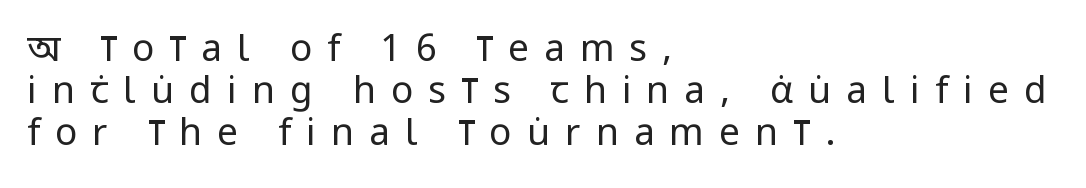
In terms of leading, this rendering errs on the cramped side. Is there any slant? The stems are plumb. The rendering inserts visible extra space after every character. Each letter keeps its own natural width here, so spacing adapts to shape. Serifs: no, the terminals of the letterforms are clean.
